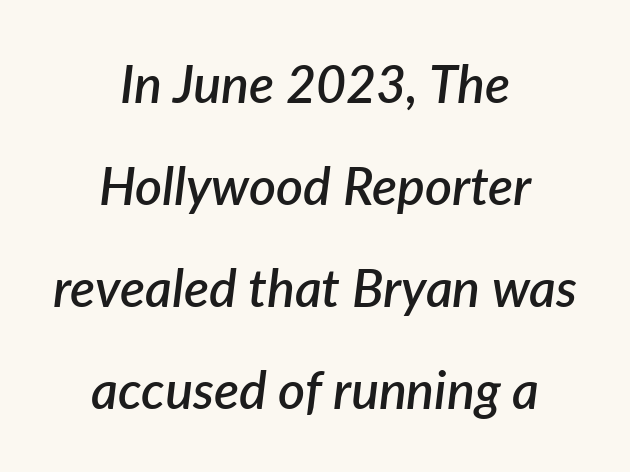
Slant detected: the letters are inclined. This sample uses plain, unmodified letter spacing. These lines are rendered in a variable-pitch font. In CSS terms this would be text-align: center. A clean baseline with only descenders dipping below it.
